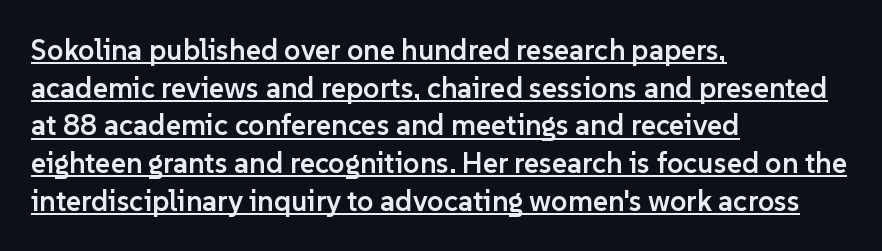
A continuous stroke trails under the words, as in a hyperlink. Quick note: not italic, upright. Spacing verdict: proportional, widths tailored to each character. Visually the block forms a straight wall on the left and a jagged coastline on the right. Every letter is mildly thick-stroked: semibold rather than bold. The passage shown stacks its lines at a standard gap.
